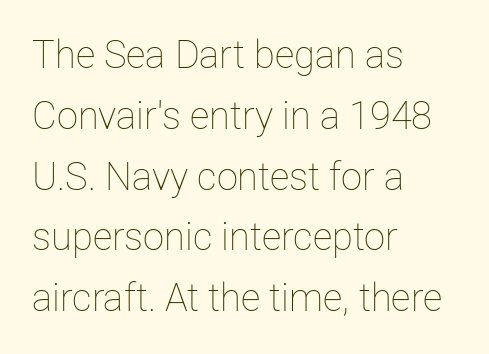
The image shows 38 px thin type, upright; set left-aligned, normal line spacing (1.6x), normal letter spacing, not underlined; low stroke contrast and a medium x-height.
